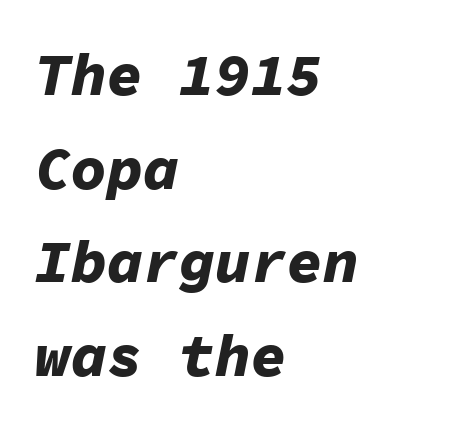
{"italic": "yes", "lean": "right", "slant_degrees": 11, "bold": "yes", "weight": "bold", "width": "normal", "stroke_contrast": "low", "x_height": "medium", "monospaced": "yes", "underline": "no", "align": "left", "line_spacing": "normal", "line_spacing_ratio": 1.56, "letter_spacing": "normal", "letter_spacing_em": 0.0, "glyph_px": 60}
